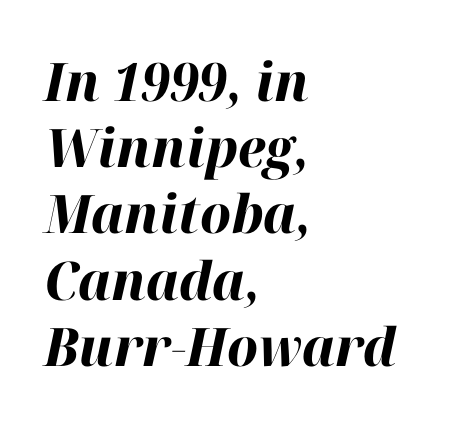
Q: Is the text bold? A: Yes.
Q: Is the text italic (slanted)? A: Yes, it leans right by about 12 degrees.
Q: Is the text underlined? A: No.
Q: How is the paragraph aligned? A: Left-aligned.
Q: Is the spacing between letters normal or unusually wide? A: Normal.
Q: Is the spacing between lines tight, normal or loose? A: Normal.
Q: Width (condensed, normal, or wide)? A: Normal.
Q: Stroke contrast? A: High.
Q: x-height? A: Medium.
Q: Monospaced? A: No.
